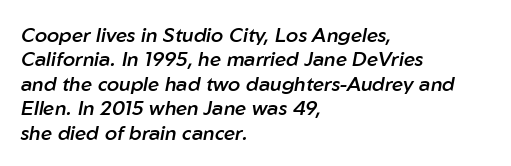
{"italic": "yes", "lean": "right", "slant_degrees": 10, "bold": "semi", "underline": "no", "align": "left", "line_spacing_ratio": 1.22, "letter_spacing": "normal", "letter_spacing_em": 0.0, "glyph_px": 20}
